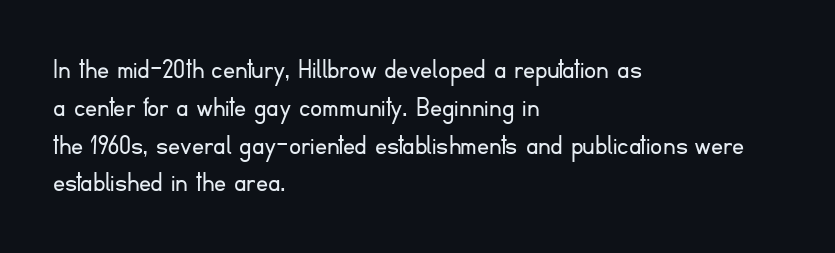
Which margin do the lines hug? The left one — the right edge is uneven. This block has exactly the height ordinary leading produces. The letters look calm and open, with moderate or lighter stems. The area under the type is left untouched. This is the regular roman posture of the typeface.
